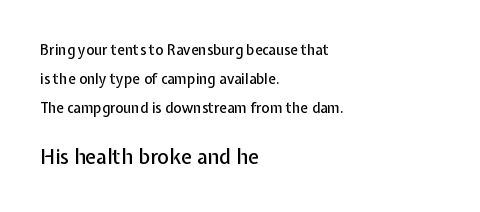
Q: Is the text italic (slanted)? A: No, it is upright.
Q: Is the text underlined? A: No.
Q: How is the paragraph aligned? A: Left-aligned.
Q: Is the spacing between letters normal or unusually wide? A: Normal.
Q: Is the spacing between lines tight, normal or loose? A: Loose.
Q: Which block of text is set in a larger size, the first (top) or the second (bottom)? A: The second (bottom) one.
